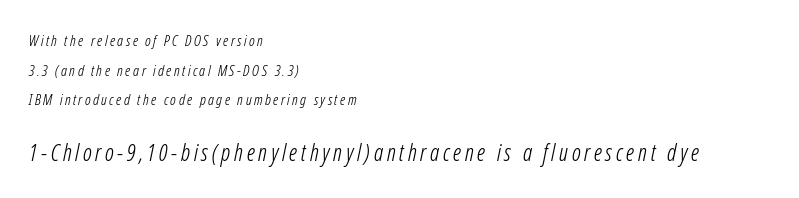
{"italic": "yes", "lean": "right", "slant_degrees": 12, "bold": "no", "underline": "no", "align": "left", "line_spacing": "loose", "line_spacing_ratio": 1.97, "larger_block": "second", "size_ratio": 1.53, "glyph_px": 23}
